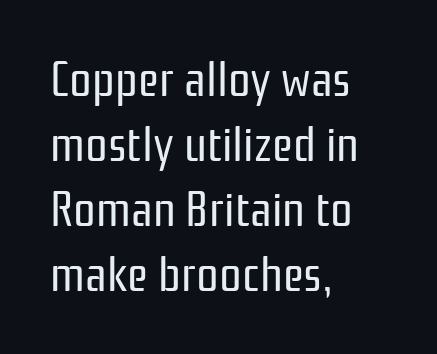
{"serif": "no", "italic": "no", "bold": "no", "weight": "regular", "width": "condensed", "stroke_contrast": "low", "x_height": "medium", "monospaced": "no", "underline": "no", "align": "left", "line_spacing": "normal", "line_spacing_ratio": 1.3, "letter_spacing": "normal", "letter_spacing_em": 0.0, "glyph_px": 50}
